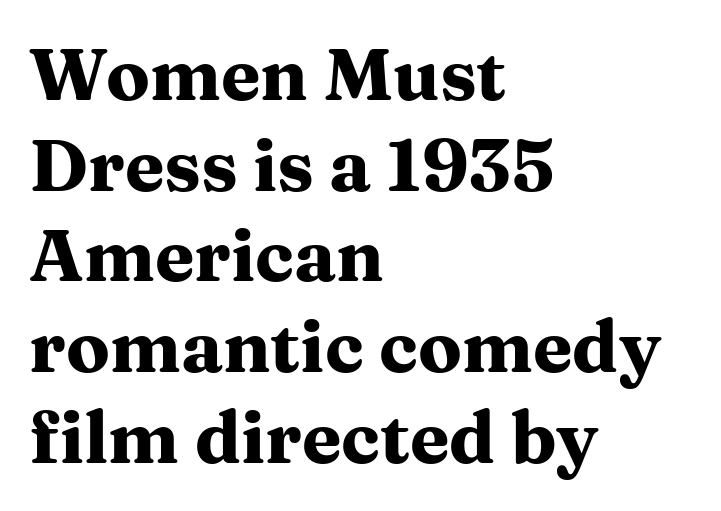
Nobody drew a line under any word here. Short and long lines alike share a common starting point at left. The typesetting leans heavy: a genuine bold. Varying glyph widths throughout — classic text-font behaviour.
